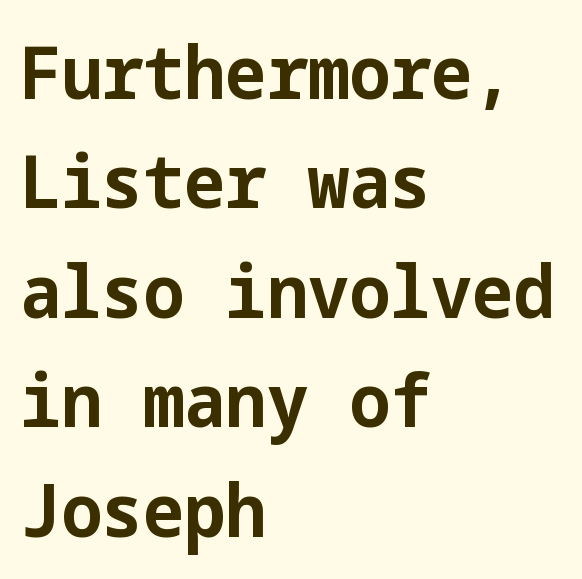
Q: Is the text bold? A: Yes.
Q: Is the text italic (slanted)? A: No, it is upright.
Q: Is the typeface a serif or a sans-serif typeface? A: Sans-serif.
Q: Is the text underlined? A: No.
Q: How is the paragraph aligned? A: Left-aligned.
Q: Is the spacing between letters normal or unusually wide? A: Normal.
Q: Is the spacing between lines tight, normal or loose? A: Normal.
Q: Width (condensed, normal, or wide)? A: Normal.
Q: Stroke contrast? A: Low.
Q: x-height? A: Medium.
